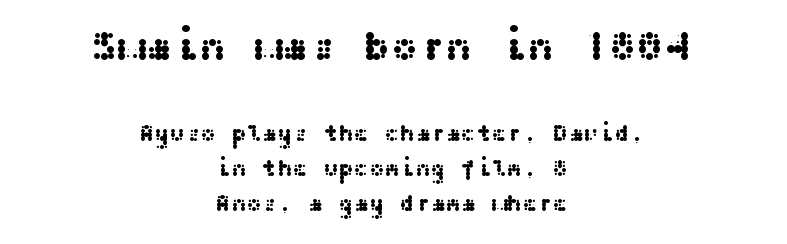
{"serif": "no", "italic": "no", "width": "wide", "stroke_contrast": "medium", "x_height": "medium", "underline": "no", "align": "center", "line_spacing": "normal", "line_spacing_ratio": 1.53, "letter_spacing": "normal", "letter_spacing_em": 0.0, "larger_block": "first", "size_ratio": 1.78, "glyph_px": 41}
